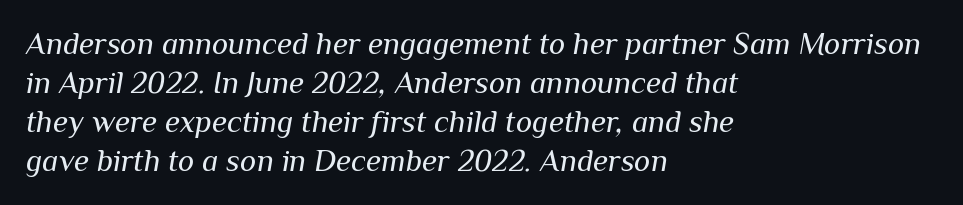
{"italic": "yes", "lean": "right", "slant_degrees": 10, "bold": "no", "weight": "regular", "width": "normal", "stroke_contrast": "medium", "x_height": "medium", "monospaced": "no", "underline": "no", "align": "left", "line_spacing": "normal", "line_spacing_ratio": 1.26, "letter_spacing": "normal", "letter_spacing_em": 0.0, "glyph_px": 31}
